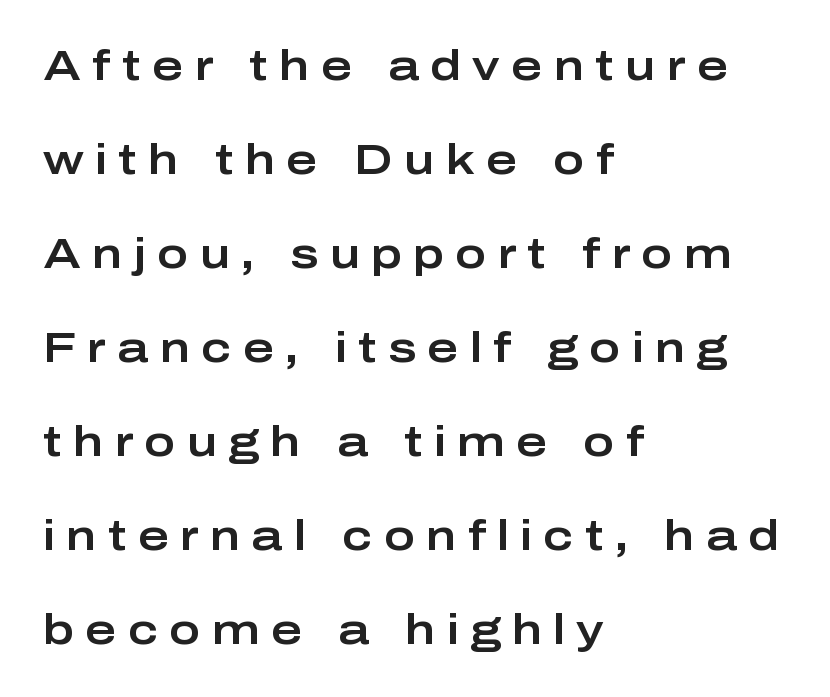
Letters rest on an invisible, unmarked baseline. The letters stand upright; this is a roman face. Serifs: no, the terminals of the letterforms are clean. How are the letters spaced? Widely, with obvious added tracking. How would I describe the line gaps? Wide and relaxed. Caption: multi-line text, flush left, ragged right.
